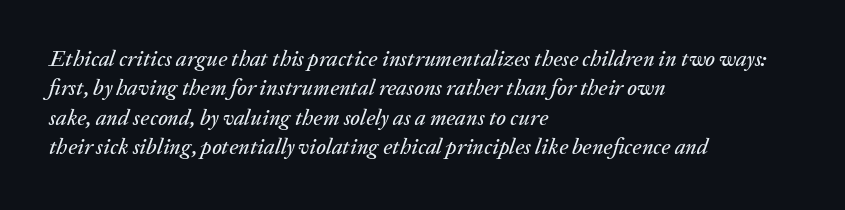
The image shows 22 px text type, italic (leaning right); set left-aligned, normal line spacing (1.34x), normal letter spacing, not underlined.
